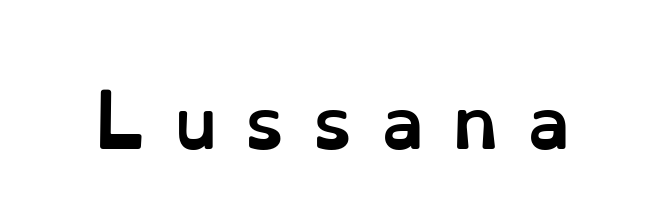
Q: Is the text bold? A: Yes.
Q: Is the text italic (slanted)? A: No, it is upright.
Q: Is the text underlined? A: No.
Q: Is the spacing between letters normal or unusually wide? A: Unusually wide.
Q: Width (condensed, normal, or wide)? A: Normal.
Q: Stroke contrast? A: Low.
Q: x-height? A: Small.
Q: Monospaced? A: No.
